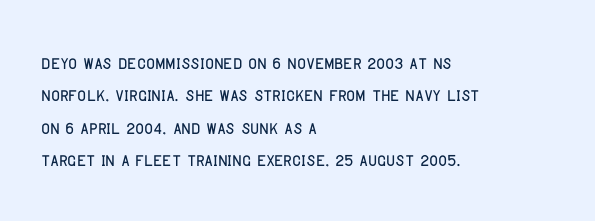
The image shows 24 px text type, upright; set left-aligned, normal line spacing (1.35x), normal letter spacing, not underlined.
